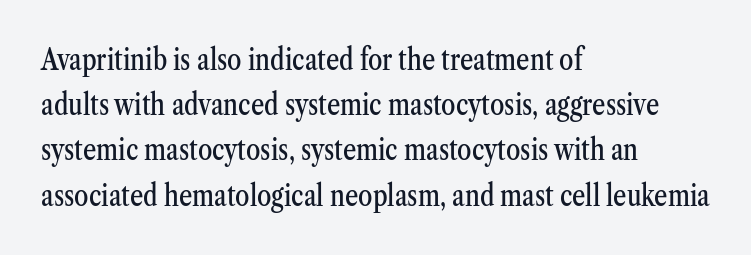
The image shows 29 px condensed serif type, upright; set left-aligned, normal line spacing (1.56x), normal letter spacing, not underlined; medium stroke contrast and a medium x-height.
